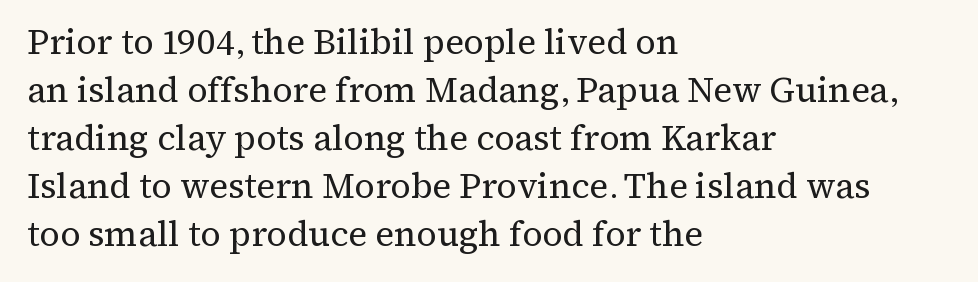
Q: Is the text bold? A: No.
Q: Is the text italic (slanted)? A: No, it is upright.
Q: Is the typeface a serif or a sans-serif typeface? A: Serif.
Q: Is the text underlined? A: No.
Q: How is the paragraph aligned? A: Left-aligned.
Q: Is the spacing between letters normal or unusually wide? A: Normal.
Q: Is the spacing between lines tight, normal or loose? A: Normal.
Q: Width (condensed, normal, or wide)? A: Normal.
Q: Stroke contrast? A: Medium.
Q: x-height? A: Medium.
Q: Monospaced? A: No.
